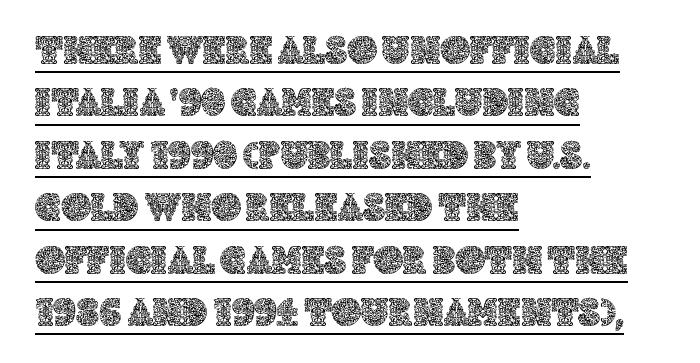
{"italic": "no", "width": "normal", "x_height": "large", "monospaced": "no", "underline": "yes", "align": "left", "line_spacing": "normal", "line_spacing_ratio": 1.28, "letter_spacing": "normal", "letter_spacing_em": 0.0, "glyph_px": 41}
